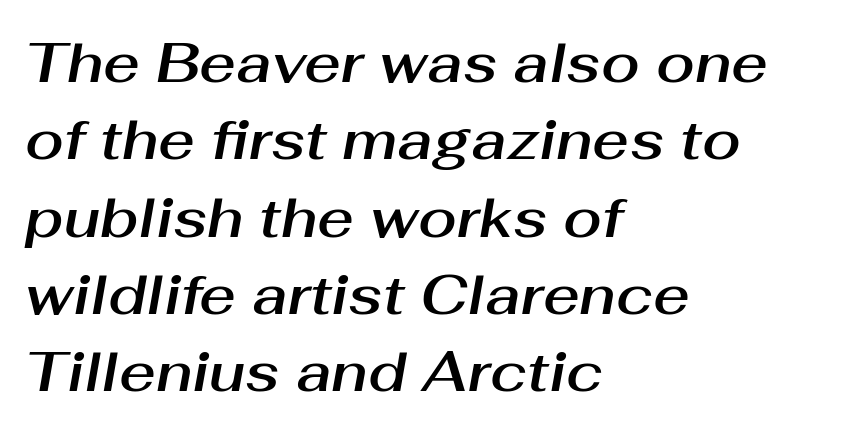
The image shows 56 px text type, italic (leaning right); set left-aligned, normal line spacing (1.38x), normal letter spacing, not underlined; medium stroke contrast and a medium x-height.
